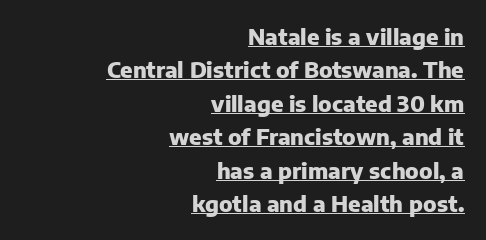
The image shows 22 px bold type, upright; set right-aligned, normal line spacing (1.52x), normal letter spacing, underlined.
